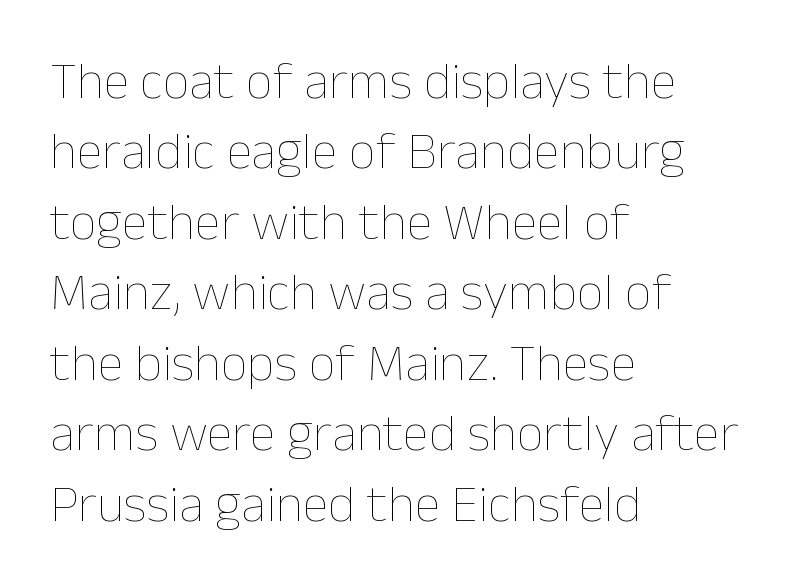
Every stem runs plumb, perpendicular to the baseline. Rule under the text: the space is simply empty. Tracking here is standard; glyphs follow each other at the usual distance. Where is the straight margin? On the left. The rendering uses a moderate line-height, typical for paragraphs.
